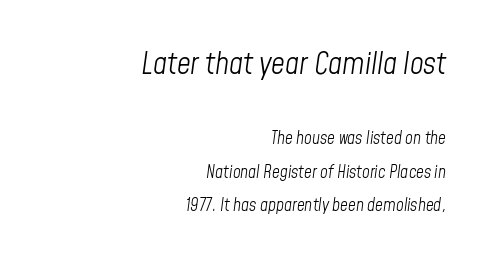
The image shows 30 px light, condensed type, italic (leaning right); set right-aligned, loose line spacing (1.97x), normal letter spacing, not underlined; the first (top) block is 1.76x larger; low stroke contrast and a medium x-height.
